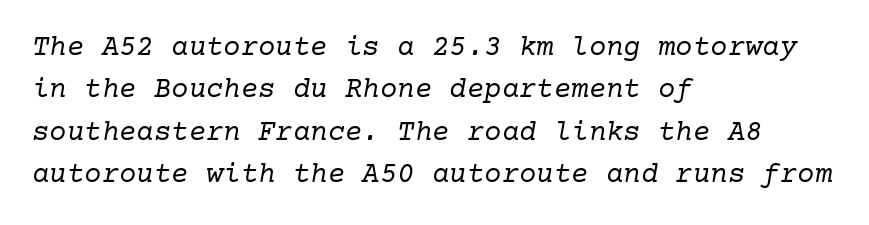
Q: Is the text bold? A: No.
Q: Is the text italic (slanted)? A: Yes, it leans right by about 10 degrees.
Q: Is the typeface a serif or a sans-serif typeface? A: Serif.
Q: Is the text underlined? A: No.
Q: How is the paragraph aligned? A: Left-aligned.
Q: Is the spacing between letters normal or unusually wide? A: Normal.
Q: Is the spacing between lines tight, normal or loose? A: Normal.
Q: Width (condensed, normal, or wide)? A: Normal.
Q: Stroke contrast? A: Low.
Q: x-height? A: Medium.
